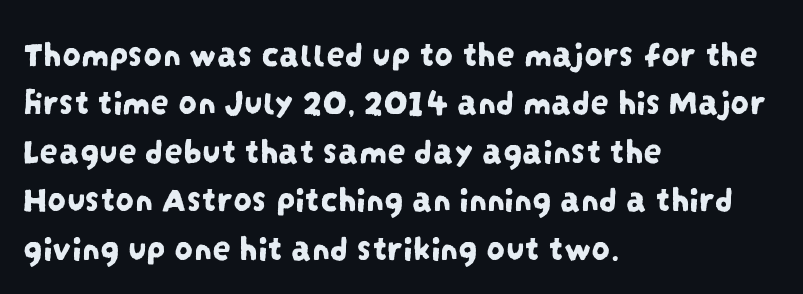
The image shows 37 px condensed sans-serif type; set left-aligned, normal line spacing (1.31x), normal letter spacing, not underlined; low stroke contrast and a large x-height.
